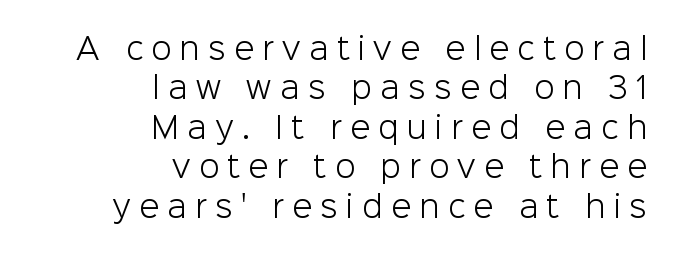
{"serif": "no", "italic": "no", "bold": "no", "weight": "light", "width": "normal", "stroke_contrast": "low", "x_height": "medium", "monospaced": "no", "underline": "no", "align": "right", "line_spacing": "normal", "line_spacing_ratio": 1.36, "letter_spacing": "wide", "letter_spacing_em": 0.29, "glyph_px": 29}
